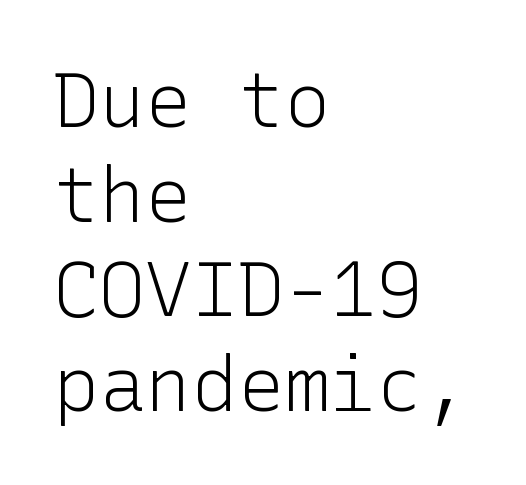
{"serif": "no", "italic": "no", "bold": "no", "weight": "light", "width": "normal", "stroke_contrast": "low", "x_height": "medium", "underline": "no", "align": "left", "line_spacing_ratio": 1.23, "letter_spacing": "normal", "letter_spacing_em": 0.0, "glyph_px": 77}
